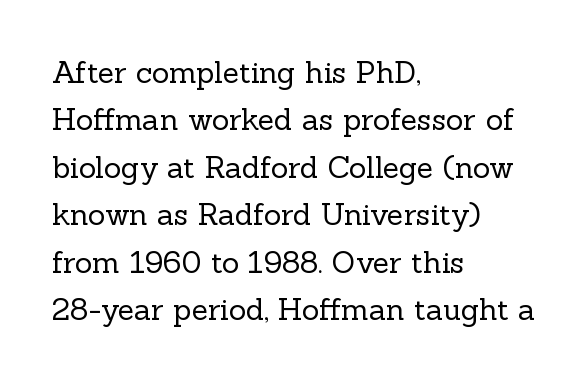
Q: Is the text bold? A: No.
Q: Is the text italic (slanted)? A: No, it is upright.
Q: Is the typeface a serif or a sans-serif typeface? A: Serif.
Q: Is the text underlined? A: No.
Q: How is the paragraph aligned? A: Left-aligned.
Q: Is the spacing between letters normal or unusually wide? A: Normal.
Q: Is the spacing between lines tight, normal or loose? A: Normal.
Q: Width (condensed, normal, or wide)? A: Normal.
Q: x-height? A: Medium.
Q: Monospaced? A: No.
